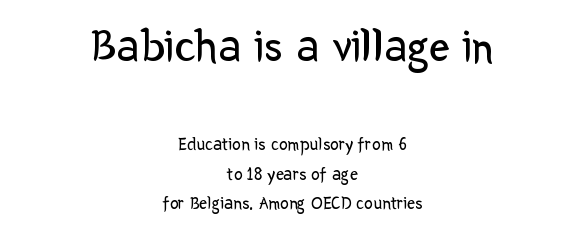
{"serif": "no", "italic": "no", "bold": "no", "weight": "regular", "width": "normal", "stroke_contrast": "low", "x_height": "medium", "monospaced": "no", "underline": "no", "align": "center", "line_spacing": "normal", "line_spacing_ratio": 1.64, "letter_spacing": "normal", "letter_spacing_em": 0.0, "larger_block": "first", "size_ratio": 2.56, "glyph_px": 46}
